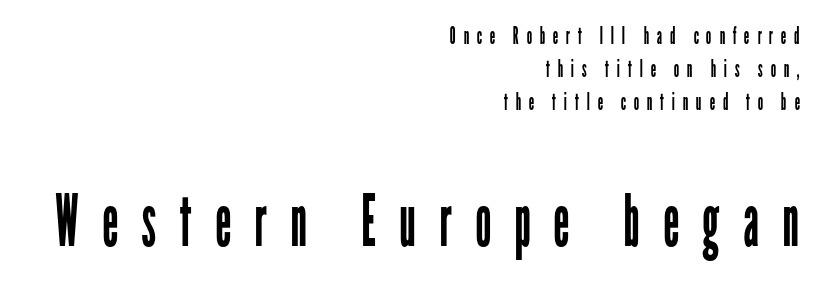
Bare-footed words on every line. A typesetter would call this heavily tracked-out type. No letter is thick-stroked: the sample isn't bold. This rendering uses right alignment, leaving the left contour irregular.
